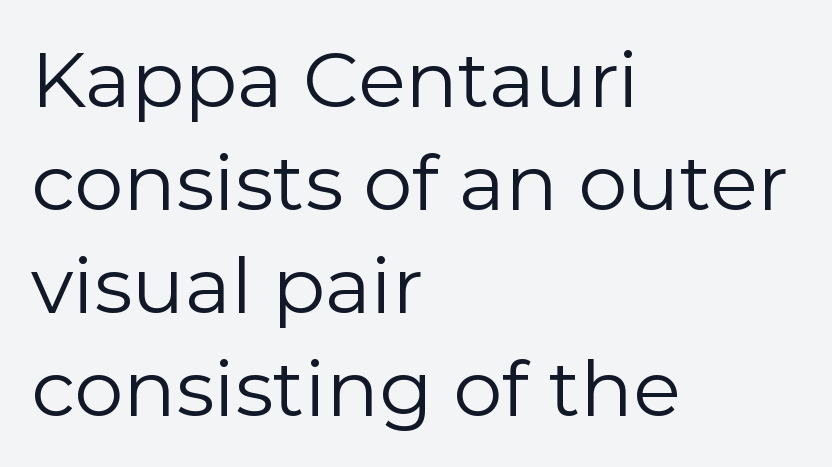
Q: Is the text bold? A: No.
Q: Is the text italic (slanted)? A: No, it is upright.
Q: Is the typeface a serif or a sans-serif typeface? A: Sans-serif.
Q: Is the text underlined? A: No.
Q: How is the paragraph aligned? A: Left-aligned.
Q: Is the spacing between letters normal or unusually wide? A: Normal.
Q: Is the spacing between lines tight, normal or loose? A: Normal.
Q: Width (condensed, normal, or wide)? A: Normal.
Q: x-height? A: Medium.
Q: Monospaced? A: No.
